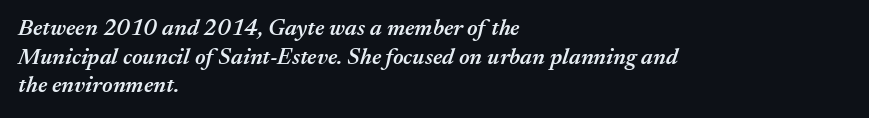
Underlining? Definitely not there. Characters follow at the spacing the type designer built in. Is there much room between lines? A standard amount, neither cramped nor airy. Yep, that's italic — everything's leaning.
